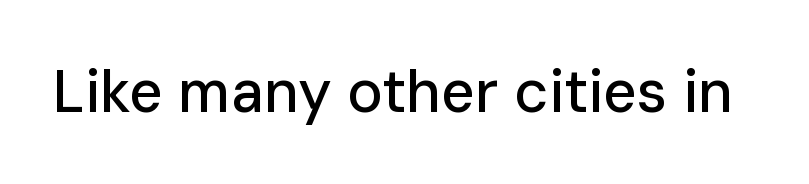
Q: Is the text italic (slanted)? A: No, it is upright.
Q: Is the typeface a serif or a sans-serif typeface? A: Sans-serif.
Q: Is the text underlined? A: No.
Q: Is the spacing between letters normal or unusually wide? A: Normal.
Q: Width (condensed, normal, or wide)? A: Normal.
Q: Stroke contrast? A: Low.
Q: x-height? A: Medium.
Q: Monospaced? A: No.
